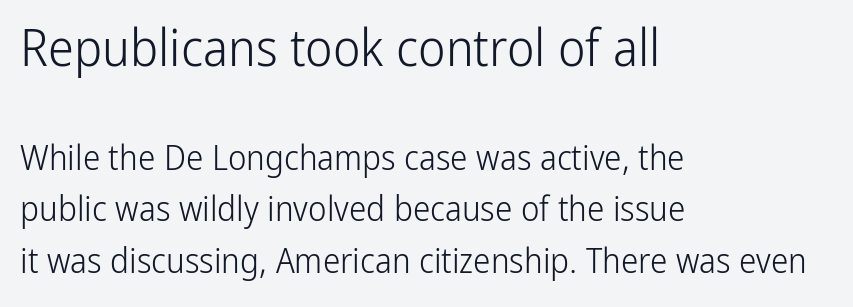
{"serif": "no", "italic": "no", "bold": "no", "weight": "light", "width": "condensed", "stroke_contrast": "low", "x_height": "medium", "monospaced": "no", "underline": "no", "align": "left", "line_spacing": "normal", "line_spacing_ratio": 1.48, "letter_spacing": "normal", "letter_spacing_em": 0.0, "larger_block": "first", "size_ratio": 1.49, "glyph_px": 52}
